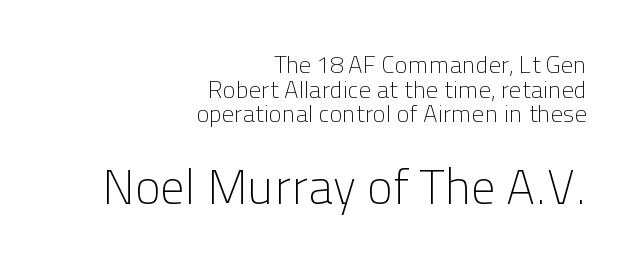
The image shows 48 px light sans-serif type, upright; set right-aligned, tight line spacing (1.03x), normal letter spacing, not underlined; the second (bottom) block is 2.0x larger; low stroke contrast and a medium x-height.
